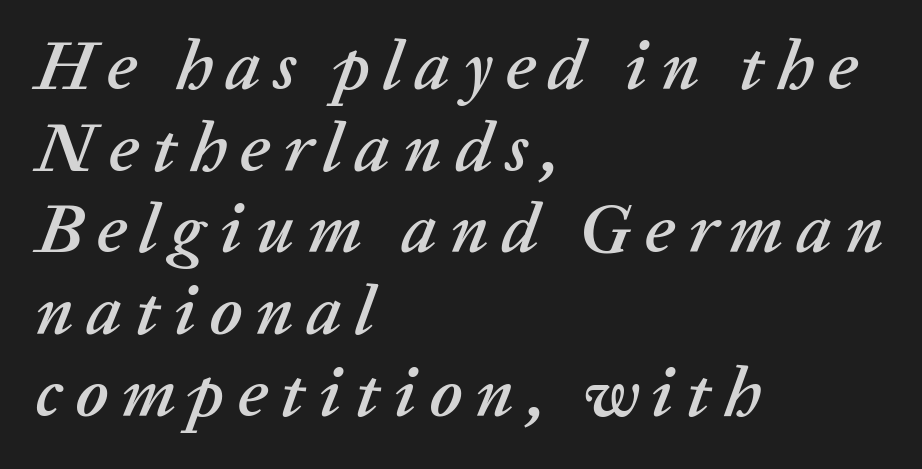
{"italic": "yes", "lean": "right", "slant_degrees": 20, "width": "normal", "stroke_contrast": "low", "x_height": "medium", "monospaced": "no", "underline": "no", "align": "left", "line_spacing": "tight", "line_spacing_ratio": 1.15, "glyph_px": 71}
